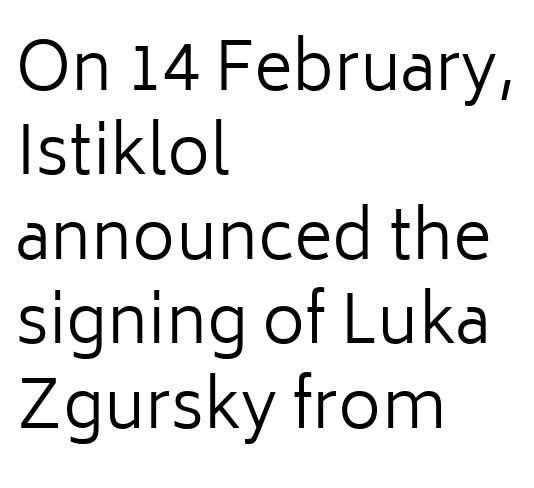
The image shows 66 px regular-weight sans-serif type, upright; set left-aligned, normal line spacing (1.28x), normal letter spacing, not underlined; low stroke contrast and a medium x-height.
